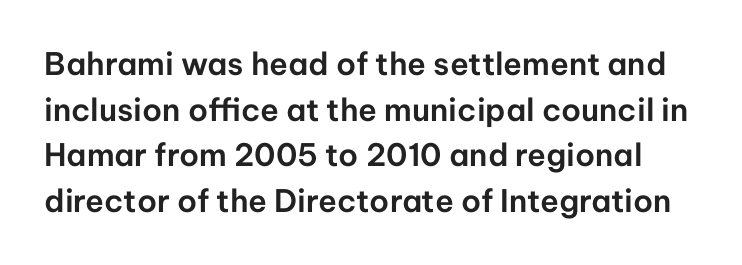
Q: Is the text italic (slanted)? A: No, it is upright.
Q: Is the typeface a serif or a sans-serif typeface? A: Sans-serif.
Q: Is the text underlined? A: No.
Q: Is the spacing between letters normal or unusually wide? A: Normal.
Q: Is the spacing between lines tight, normal or loose? A: Normal.
Q: Width (condensed, normal, or wide)? A: Normal.
Q: Stroke contrast? A: Low.
Q: x-height? A: Medium.
Q: Monospaced? A: No.
